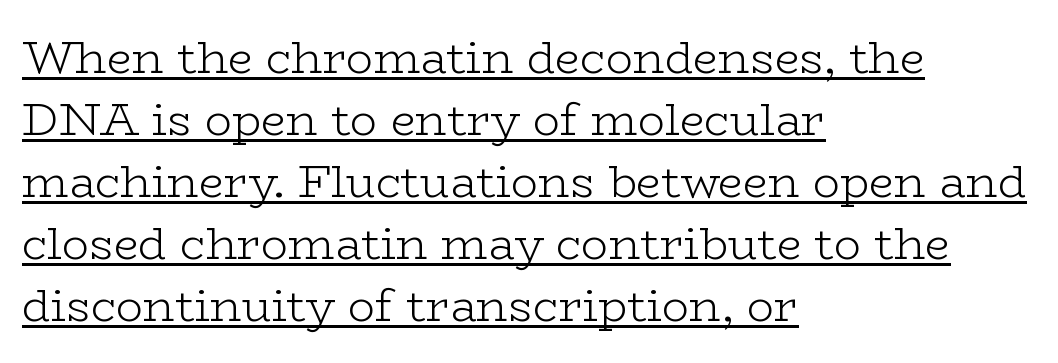
Q: Is the text bold? A: No.
Q: Is the text italic (slanted)? A: No, it is upright.
Q: Is the typeface a serif or a sans-serif typeface? A: Serif.
Q: Is the text underlined? A: Yes.
Q: How is the paragraph aligned? A: Left-aligned.
Q: Is the spacing between letters normal or unusually wide? A: Normal.
Q: Is the spacing between lines tight, normal or loose? A: Normal.
Q: Width (condensed, normal, or wide)? A: Wide.
Q: Stroke contrast? A: Low.
Q: x-height? A: Medium.
Q: Monospaced? A: No.
